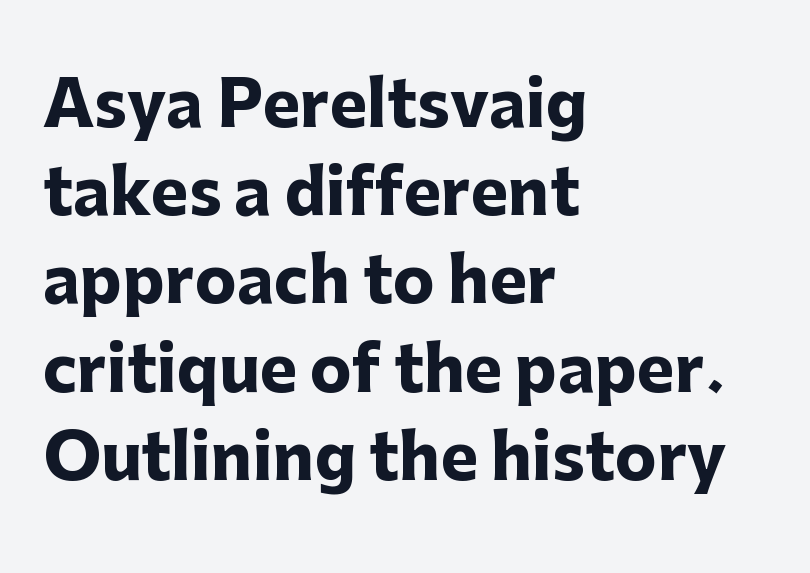
Every letter is thick-stroked: bold, no question. Regular leading. Short and long lines alike share a common starting point at left. This is the regular roman posture of the typeface. Nothing sits at the stroke ends, so this counts as sans-serif.
